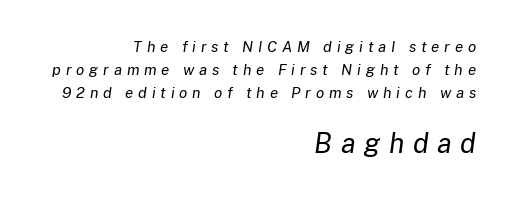
The image shows 27 px text type, italic (leaning right); set right-aligned, normal line spacing (1.52x), unusually wide letter spacing (+0.32 em), not underlined; the second (bottom) block is 1.8x larger.
